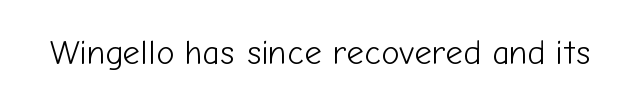
{"serif": "no", "italic": "no", "bold": "no", "weight": "light", "width": "normal", "stroke_contrast": "low", "x_height": "medium", "monospaced": "no", "underline": "no", "letter_spacing": "normal", "letter_spacing_em": 0.0, "glyph_px": 34}
